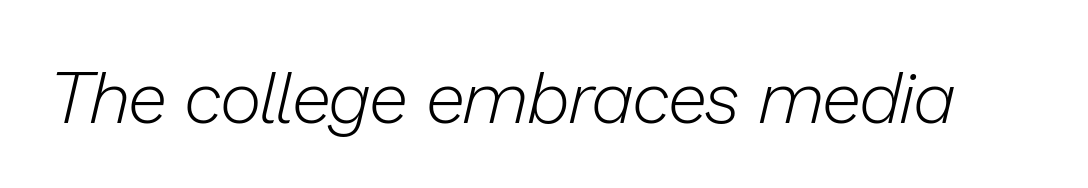
The image shows 72 px light type, italic (leaning right); set normal letter spacing, not underlined; low stroke contrast and a medium x-height.
